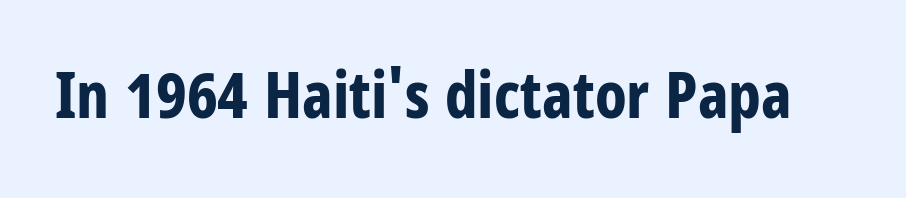
{"serif": "no", "italic": "no", "bold": "yes", "weight": "bold", "width": "condensed", "stroke_contrast": "low", "x_height": "large", "monospaced": "no", "underline": "no", "letter_spacing": "normal", "letter_spacing_em": 0.0, "glyph_px": 64}
